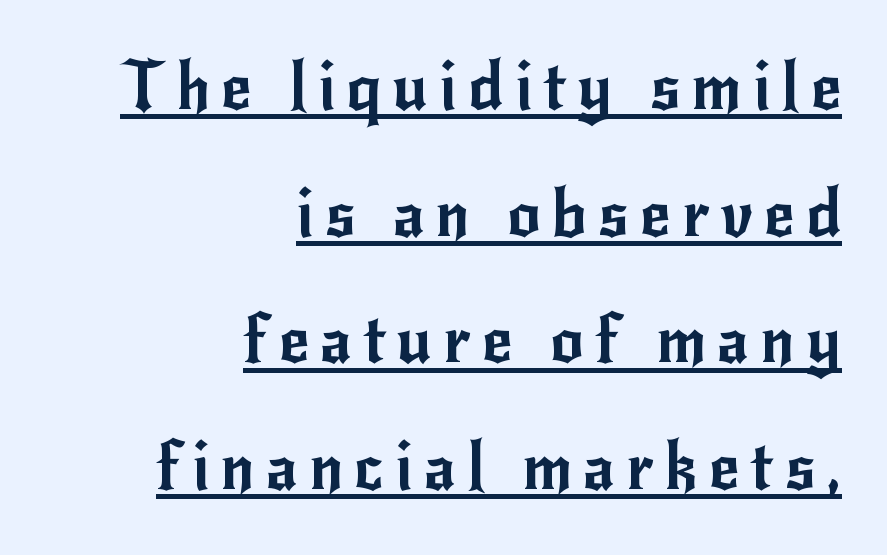
{"serif": "no", "italic": "no", "width": "normal", "stroke_contrast": "low", "x_height": "small", "monospaced": "no", "underline": "yes", "align": "right", "line_spacing": "loose", "line_spacing_ratio": 1.92, "glyph_px": 66}
